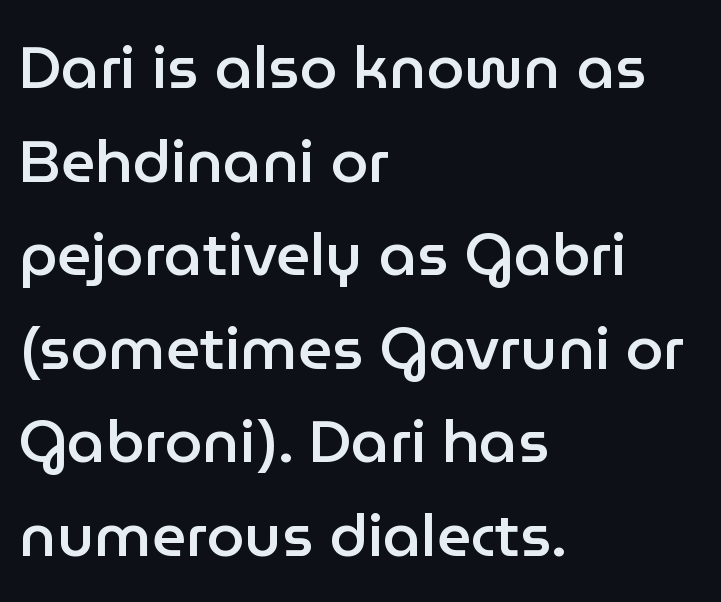
The image shows 60 px semibold sans-serif type, upright; set left-aligned, normal line spacing (1.56x), normal letter spacing, not underlined; low stroke contrast and a medium x-height.
